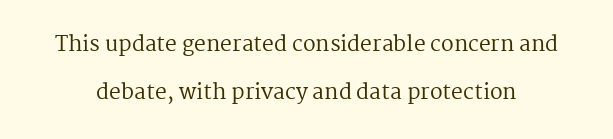
Q: Is the text bold? A: No.
Q: Is the text italic (slanted)? A: No, it is upright.
Q: Is the text underlined? A: No.
Q: Is the spacing between letters normal or unusually wide? A: Normal.
Q: Is the spacing between lines tight, normal or loose? A: Loose.
